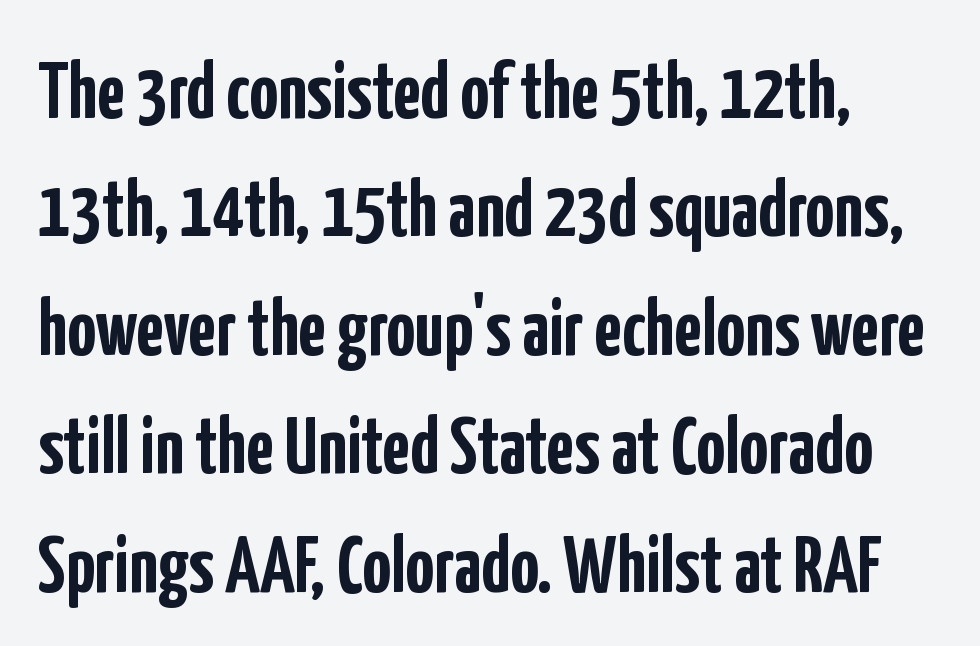
The image shows 80 px semibold, condensed sans-serif type, upright; set left-aligned, normal line spacing (1.48x), normal letter spacing, not underlined; low stroke contrast and a medium x-height.
